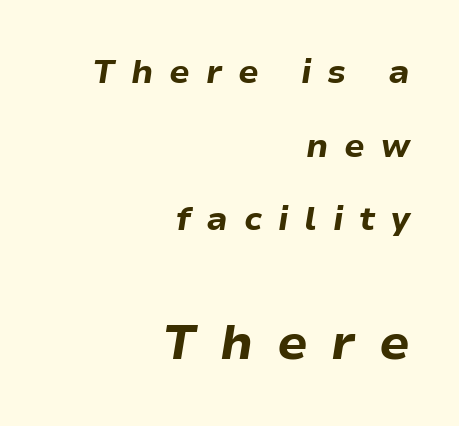
Q: Is the text bold? A: Yes.
Q: Is the text italic (slanted)? A: Yes, it leans right by about 9 degrees.
Q: Is the text underlined? A: No.
Q: How is the paragraph aligned? A: Right-aligned.
Q: Is the spacing between letters normal or unusually wide? A: Unusually wide.
Q: Is the spacing between lines tight, normal or loose? A: Loose.
Q: Which block of text is set in a larger size, the first (top) or the second (bottom)? A: The second (bottom) one.
Q: Width (condensed, normal, or wide)? A: Normal.
Q: Stroke contrast? A: Low.
Q: x-height? A: Medium.
Q: Monospaced? A: No.
